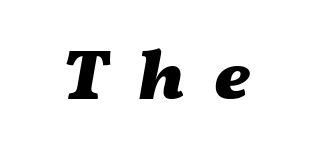
The image shows 71 px heavy, wide type, italic (leaning right); set unusually wide letter spacing (+0.42 em), not underlined; medium stroke contrast and a medium x-height.
